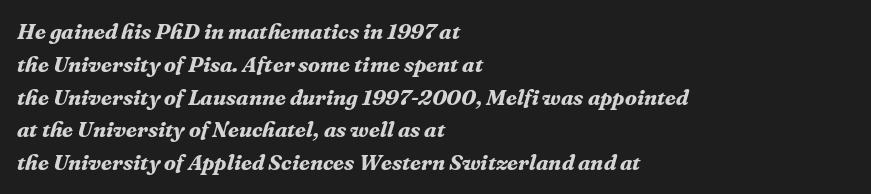
The image shows 22 px bold type, italic (leaning right); set left-aligned, normal line spacing (1.49x), normal letter spacing, not underlined.
